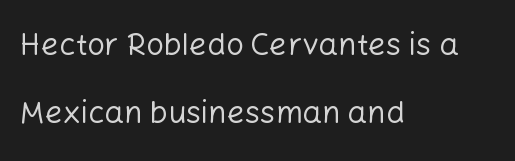
The image shows 31 px regular-weight sans-serif type, upright; set left-aligned, loose line spacing (2.19x), normal letter spacing, not underlined; low stroke contrast and a medium x-height.
